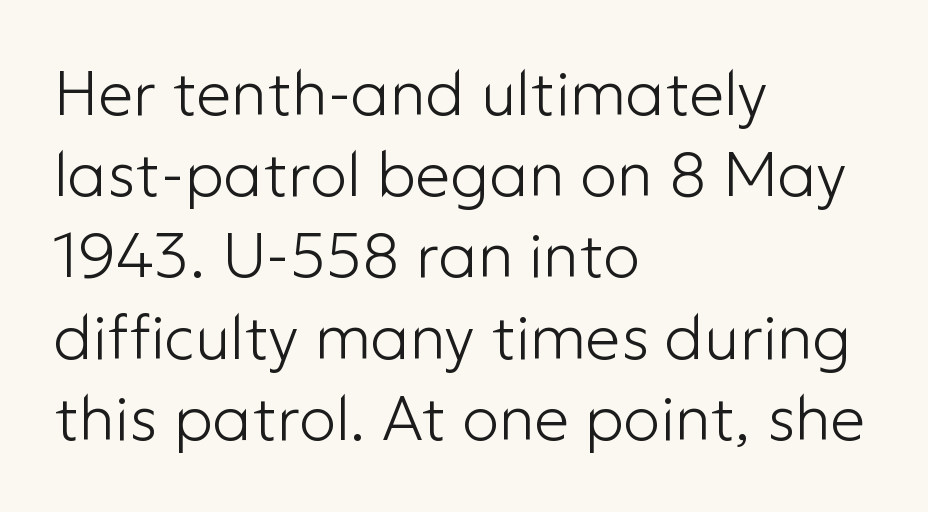
The image shows 62 px light sans-serif type, upright; set left-aligned, normal line spacing (1.31x), normal letter spacing, not underlined; low stroke contrast and a medium x-height.
